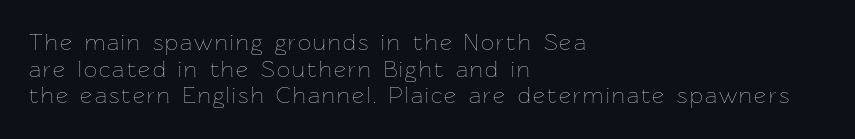
The image shows 23 px text type, upright; set left-aligned, line spacing 1.16x, not underlined.
